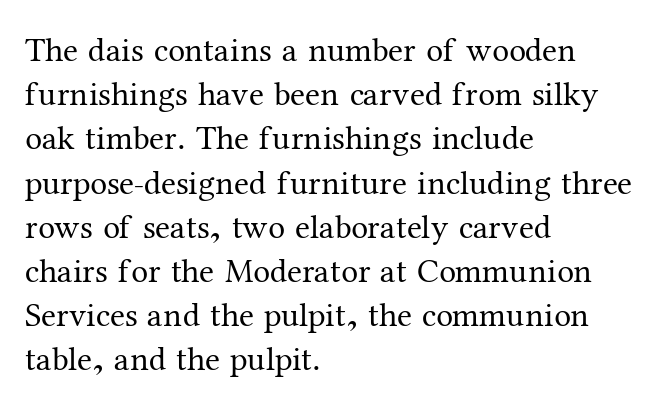
The image shows 34 px regular-weight serif type, upright; set left-aligned, normal line spacing (1.3x), normal letter spacing, not underlined; medium stroke contrast and a medium x-height.
